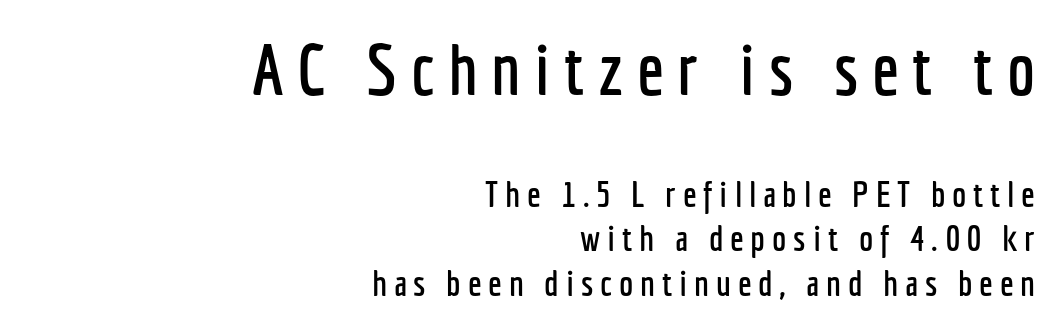
The image shows 71 px condensed sans-serif type, upright; set right-aligned, line spacing 1.24x, not underlined; the first (top) block is 1.97x larger; low stroke contrast and a medium x-height.
